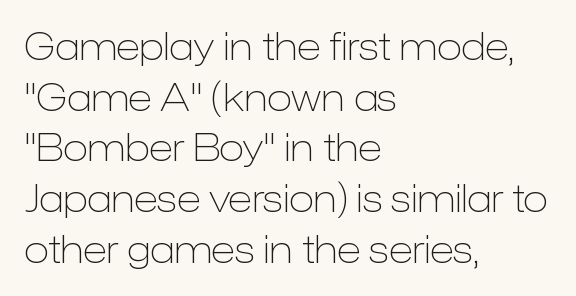
{"serif": "no", "italic": "no", "bold": "no", "weight": "light", "width": "normal", "stroke_contrast": "low", "x_height": "medium", "monospaced": "no", "underline": "no", "align": "left", "line_spacing": "normal", "line_spacing_ratio": 1.37, "letter_spacing": "normal", "letter_spacing_em": 0.0, "glyph_px": 37}
